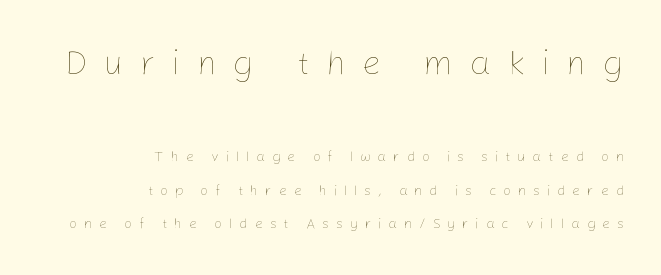
Does the bottom block carry the larger type? No, the top block does. Look at the tracking — it's clearly loosened, letters drifting apart. Rule under the text: the space is simply empty. Caption: face not bold, strokes unweighted. Italic? Not at all — the glyphs are vertical. These lines are rendered in a variable-pitch font.
